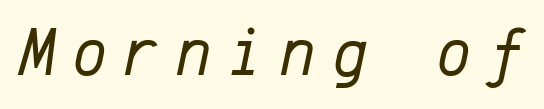
{"italic": "yes", "lean": "right", "slant_degrees": 12, "bold": "no", "weight": "regular", "width": "normal", "stroke_contrast": "low", "x_height": "medium", "monospaced": "yes", "underline": "no", "letter_spacing": "wide", "letter_spacing_em": 0.24, "glyph_px": 68}
